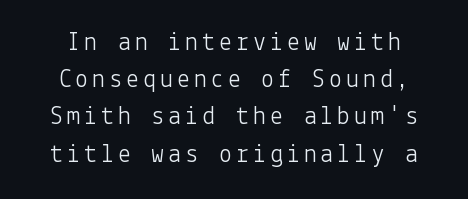
Q: Is the text bold? A: No.
Q: Is the text italic (slanted)? A: No, it is upright.
Q: Is the text underlined? A: No.
Q: Is the spacing between lines tight, normal or loose? A: Normal.
